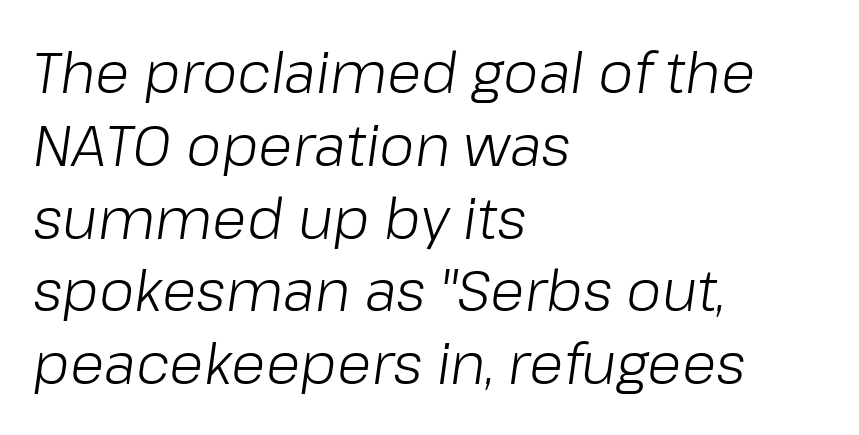
The image shows 56 px light type, italic (leaning right); set left-aligned, normal line spacing (1.3x), normal letter spacing, not underlined; low stroke contrast and a medium x-height.
